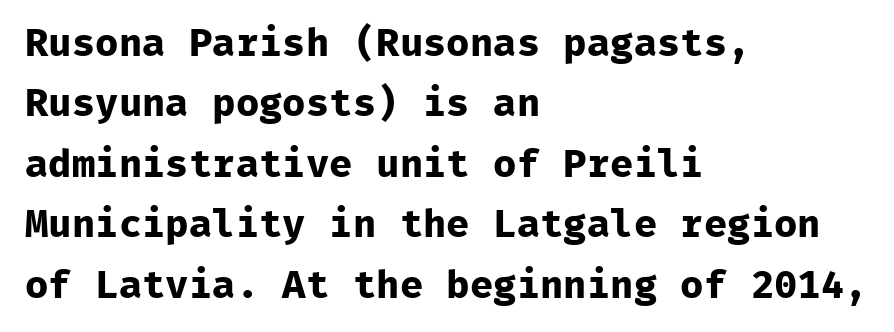
Q: Is the text bold? A: Yes.
Q: Is the text italic (slanted)? A: No, it is upright.
Q: Is the typeface a serif or a sans-serif typeface? A: Sans-serif.
Q: Is the text underlined? A: No.
Q: How is the paragraph aligned? A: Left-aligned.
Q: Is the spacing between letters normal or unusually wide? A: Normal.
Q: Is the spacing between lines tight, normal or loose? A: Normal.
Q: Width (condensed, normal, or wide)? A: Normal.
Q: Stroke contrast? A: Low.
Q: x-height? A: Medium.
Q: Monospaced? A: Yes.
